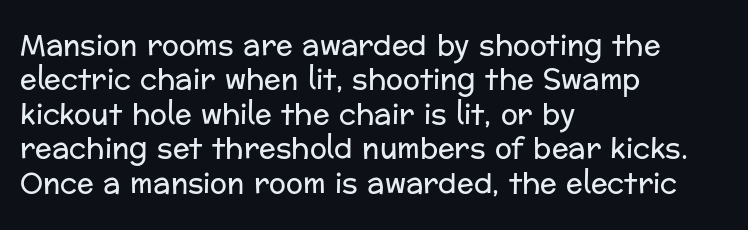
{"serif": "no", "italic": "no", "bold": "no", "weight": "regular", "width": "normal", "stroke_contrast": "low", "x_height": "medium", "monospaced": "no", "underline": "no", "align": "left", "line_spacing_ratio": 1.23, "letter_spacing": "normal", "letter_spacing_em": 0.0, "glyph_px": 28}
